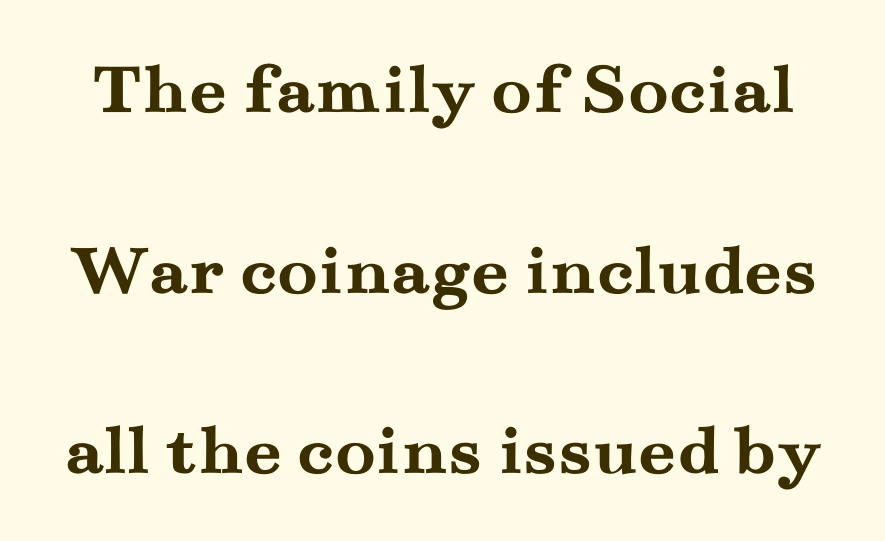
Q: Is the text bold? A: Yes.
Q: Is the text italic (slanted)? A: No, it is upright.
Q: Is the typeface a serif or a sans-serif typeface? A: Serif.
Q: Is the text underlined? A: No.
Q: Is the spacing between letters normal or unusually wide? A: Normal.
Q: Is the spacing between lines tight, normal or loose? A: Loose.
Q: Width (condensed, normal, or wide)? A: Wide.
Q: Stroke contrast? A: Medium.
Q: x-height? A: Small.
Q: Monospaced? A: No.
